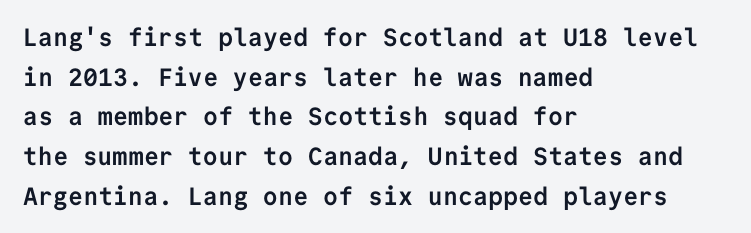
The image shows 25 px bold type, upright; set left-aligned, normal line spacing (1.59x), normal letter spacing, not underlined.
